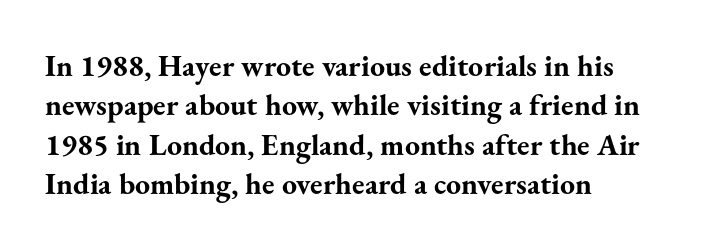
The image shows 30 px bold serif type, upright; set left-aligned, normal line spacing (1.31x), normal letter spacing, not underlined; medium stroke contrast and a small x-height.
